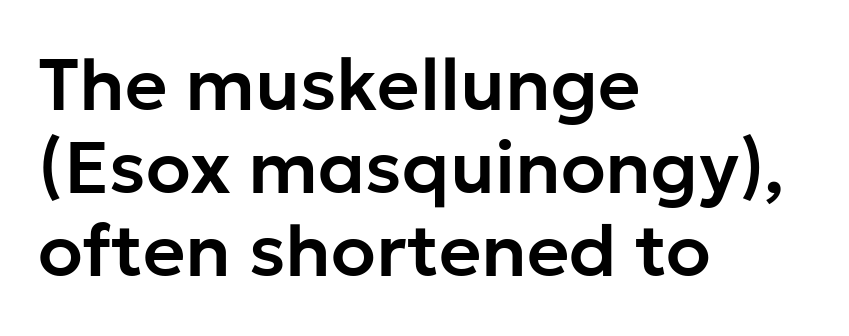
{"serif": "no", "italic": "no", "width": "normal", "stroke_contrast": "low", "x_height": "medium", "monospaced": "no", "underline": "no", "align": "left", "line_spacing": "tight", "line_spacing_ratio": 1.14, "letter_spacing": "normal", "letter_spacing_em": 0.0, "glyph_px": 73}
